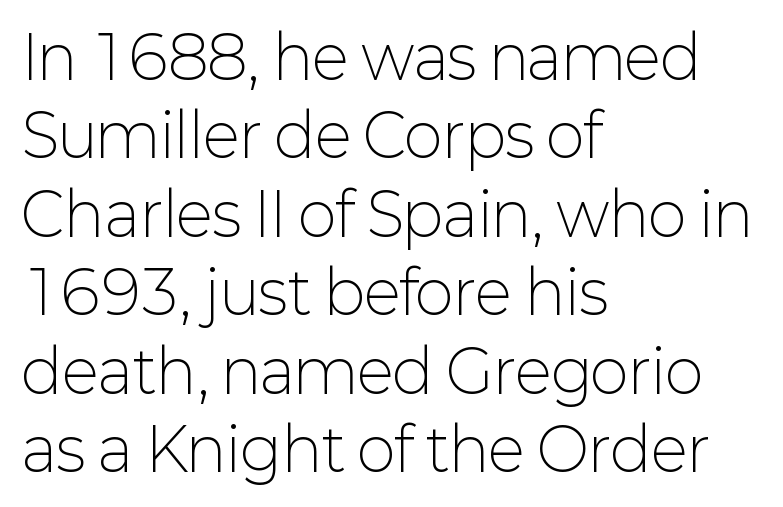
The rendering uses a moderate line-height, typical for paragraphs. What stands out about the letter spacing? Nothing — it is the standard amount. Leftover space on each line is placed entirely after the last word. The passage shown is typed in a proportional face where columns would drift. Posture: vertical. Quick note: underline off.
